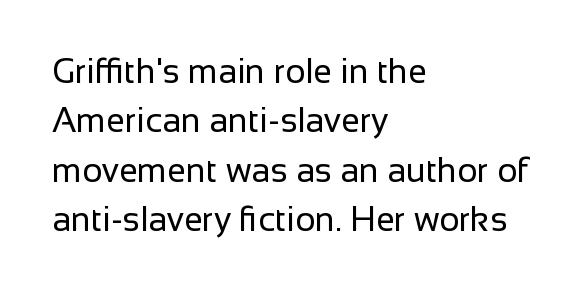
{"serif": "no", "italic": "no", "bold": "no", "weight": "regular", "width": "normal", "stroke_contrast": "low", "x_height": "medium", "monospaced": "no", "underline": "no", "align": "left", "line_spacing": "normal", "line_spacing_ratio": 1.45, "letter_spacing": "normal", "letter_spacing_em": 0.0, "glyph_px": 34}
